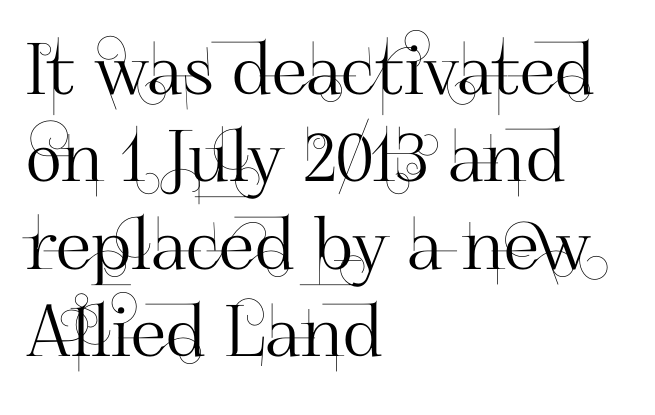
The letters advance in unequal steps, a hallmark of proportional type. No feet cap the strokes, marking this as sans-serif type. These lines stack with their left ends in a neat column. Here the glyphs are tracked normally, forming tight word shapes.
